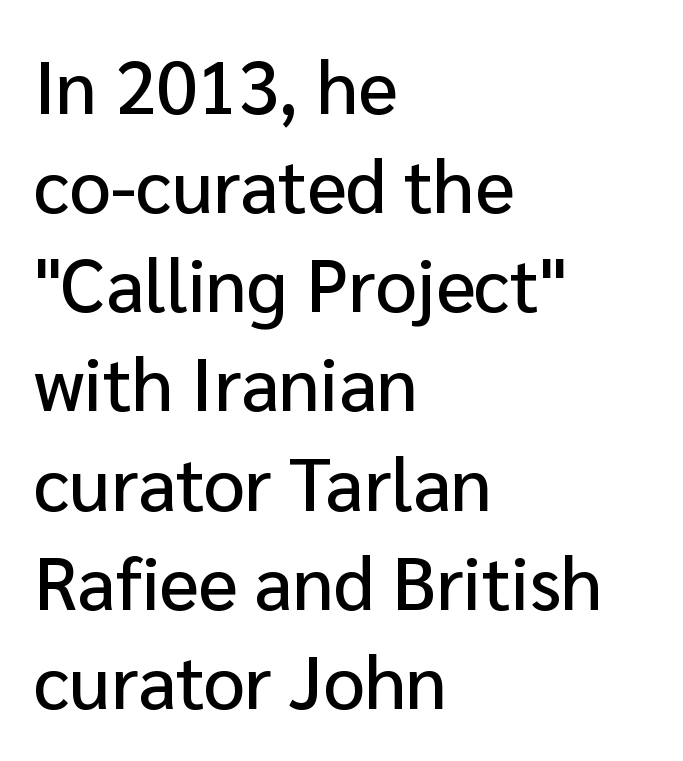
Q: Is the text italic (slanted)? A: No, it is upright.
Q: Is the typeface a serif or a sans-serif typeface? A: Sans-serif.
Q: Is the text underlined? A: No.
Q: How is the paragraph aligned? A: Left-aligned.
Q: Is the spacing between letters normal or unusually wide? A: Normal.
Q: Is the spacing between lines tight, normal or loose? A: Normal.
Q: Width (condensed, normal, or wide)? A: Normal.
Q: Stroke contrast? A: Low.
Q: x-height? A: Medium.
Q: Monospaced? A: No.
